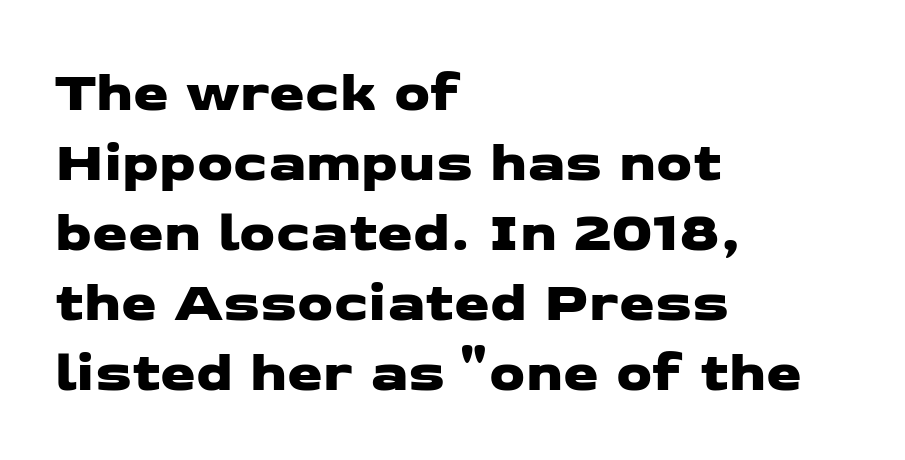
Q: Is the typeface a serif or a sans-serif typeface? A: Sans-serif.
Q: Is the text underlined? A: No.
Q: How is the paragraph aligned? A: Left-aligned.
Q: Is the spacing between letters normal or unusually wide? A: Normal.
Q: Width (condensed, normal, or wide)? A: Wide.
Q: Stroke contrast? A: Low.
Q: x-height? A: Medium.
Q: Monospaced? A: No.
